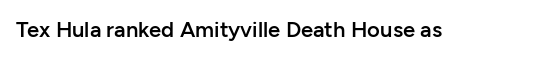
There is no visible air inserted between adjacent glyphs. The characters look somewhat weighty, a semibold short of true bold. Check the space under the baseline: it is left empty. Ascenders rise straight up at ninety degrees.
